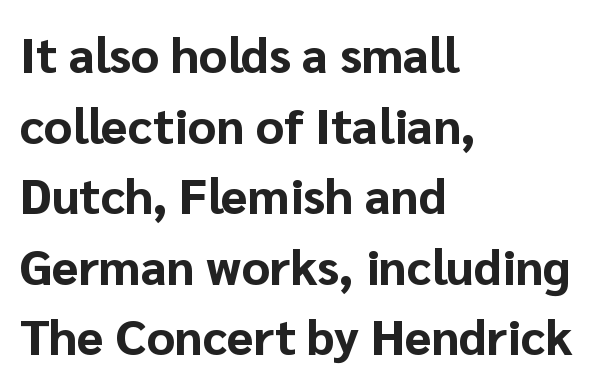
{"serif": "no", "italic": "no", "bold": "yes", "weight": "bold", "width": "normal", "stroke_contrast": "low", "x_height": "medium", "monospaced": "no", "underline": "no", "align": "left", "line_spacing": "normal", "line_spacing_ratio": 1.44, "letter_spacing": "normal", "letter_spacing_em": 0.0, "glyph_px": 49}
